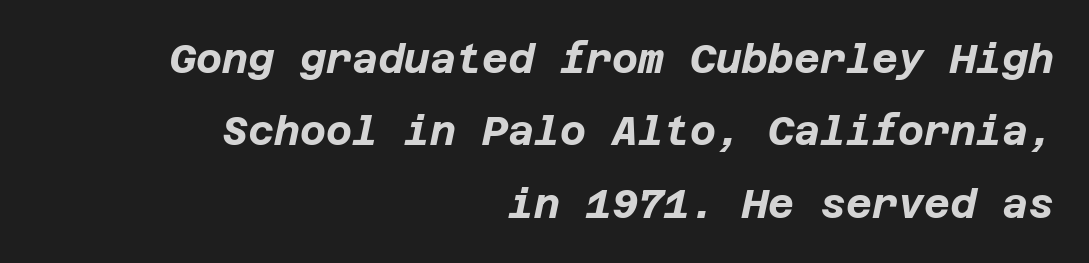
Descender tails drop into unmarked territory. The whole block is typeset with a tilt. The paragraph shown leans on its right margin. Its strokes are broad and dark, the hallmark of bold type. Glyph-to-glyph distance matches everyday printed text.
